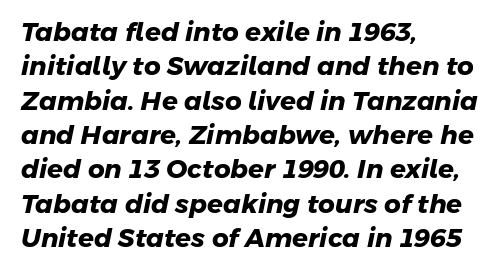
The rendering anchors every line to the left-hand side. The gap between lines stays unmarked. The characters look thick and weighty, a clear bold. Normally led — the rows are evenly, conventionally spaced. Letter spacing: default.
